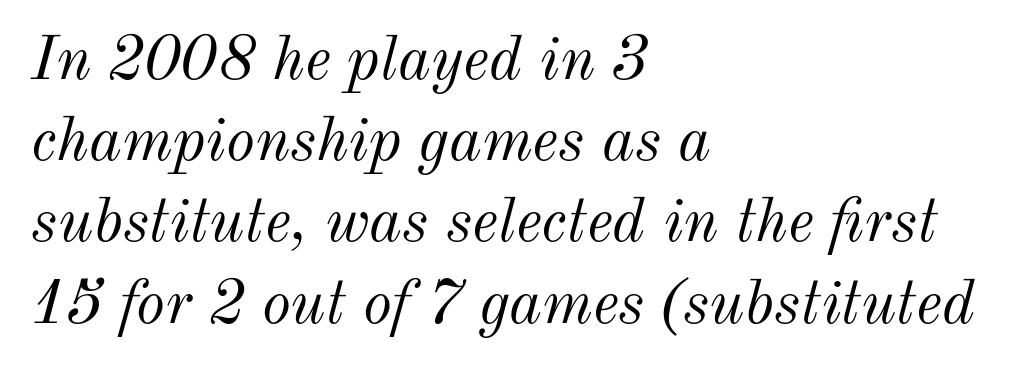
Nothing unusual about the tracking: characters are spaced as the font intends. Horizontal alignment here is leftward, the default for most running prose. This sample keeps an unexceptional amount of space between lines. The strokes are not fattened; the text isn't bold.
